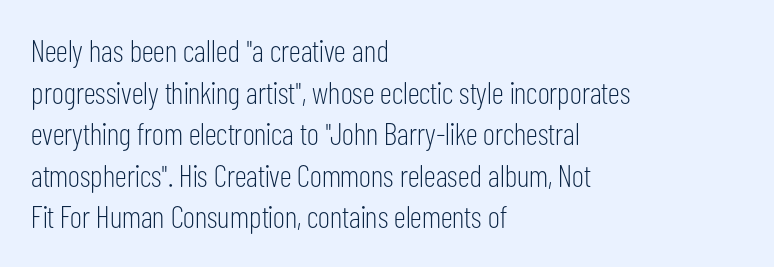
Q: Is the text bold? A: No.
Q: Is the text italic (slanted)? A: No, it is upright.
Q: Is the typeface a serif or a sans-serif typeface? A: Sans-serif.
Q: Is the text underlined? A: No.
Q: How is the paragraph aligned? A: Left-aligned.
Q: Is the spacing between letters normal or unusually wide? A: Normal.
Q: Is the spacing between lines tight, normal or loose? A: Normal.
Q: Width (condensed, normal, or wide)? A: Condensed.
Q: Stroke contrast? A: Low.
Q: x-height? A: Medium.
Q: Monospaced? A: No.
